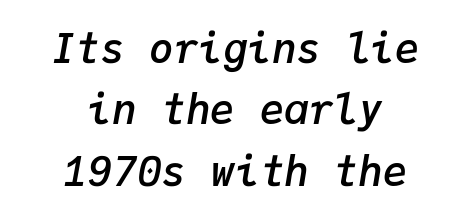
The image shows 41 px semibold type, italic (leaning right), monospaced; set centered, normal line spacing (1.5x), normal letter spacing, not underlined; low stroke contrast and a medium x-height.
